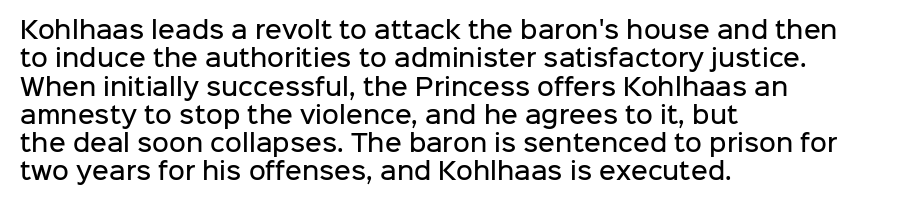
The image shows 23 px text type, upright; set left-aligned, line spacing 1.23x, normal letter spacing, not underlined.
